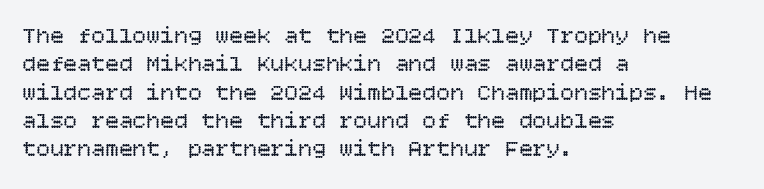
The image shows 23 px text type, upright; set left-aligned, line spacing 1.23x, normal letter spacing, not underlined.
